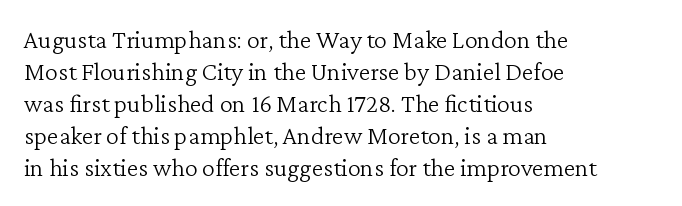
Q: Is the text bold? A: No.
Q: Is the text italic (slanted)? A: No, it is upright.
Q: Is the text underlined? A: No.
Q: How is the paragraph aligned? A: Left-aligned.
Q: Is the spacing between letters normal or unusually wide? A: Normal.
